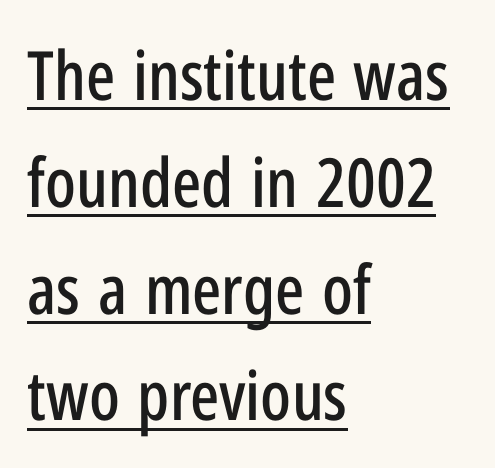
How would I describe the line gaps? Plain and ordinary. A baseline rule has been typeset under these characters. The passage shown is typed in a proportional face where columns would drift. The typeface chosen for these lines omits serifs. A roman cut, with each character standing at attention.
